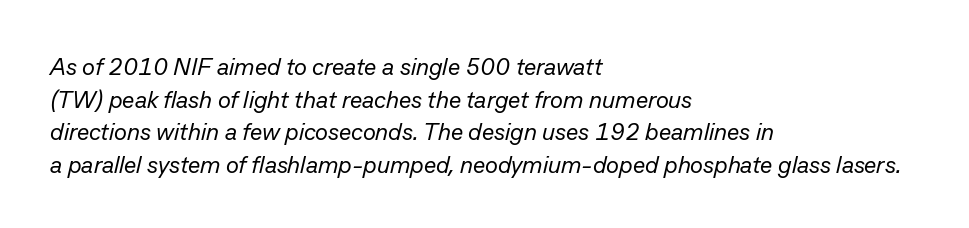
The image shows 24 px text type, italic (leaning right); set left-aligned, normal line spacing (1.36x), normal letter spacing, not underlined.
